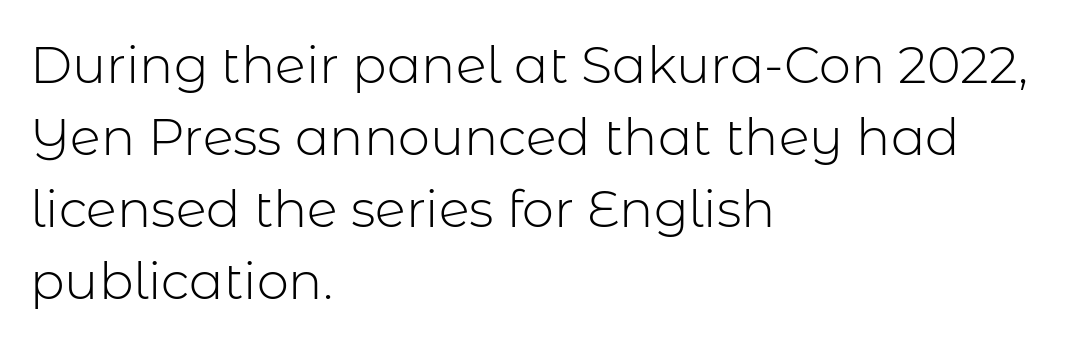
Q: Is the text bold? A: No.
Q: Is the text italic (slanted)? A: No, it is upright.
Q: Is the typeface a serif or a sans-serif typeface? A: Sans-serif.
Q: Is the text underlined? A: No.
Q: How is the paragraph aligned? A: Left-aligned.
Q: Is the spacing between letters normal or unusually wide? A: Normal.
Q: Is the spacing between lines tight, normal or loose? A: Normal.
Q: Width (condensed, normal, or wide)? A: Normal.
Q: Stroke contrast? A: Low.
Q: x-height? A: Medium.
Q: Monospaced? A: No.
